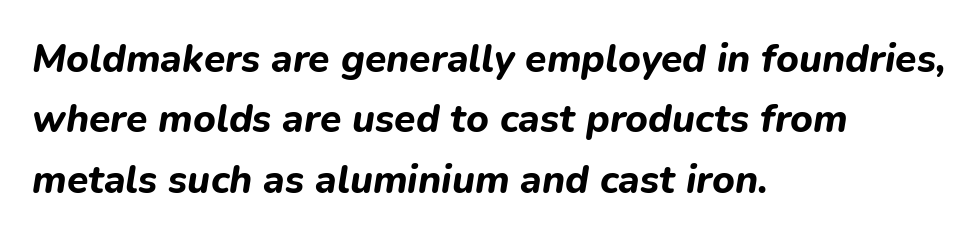
Characters are canted at an angle relative to the baseline's perpendicular. Look at the stroke-to-counter ratio: heavy, a bold. Does extra space separate the letters? No, they use regular spacing. Anything drawn beneath the words? Only blank space.
